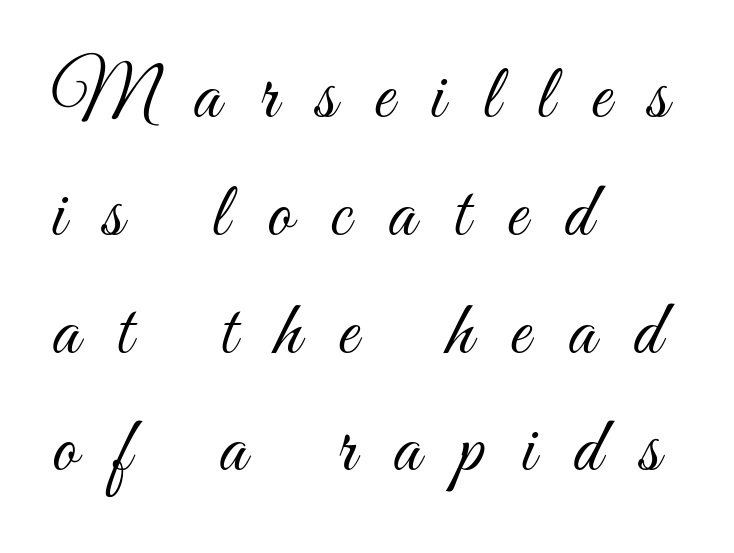
Q: Is the text bold? A: No.
Q: Is the text italic (slanted)? A: Yes.
Q: Is the text underlined? A: No.
Q: How is the paragraph aligned? A: Left-aligned.
Q: Is the spacing between letters normal or unusually wide? A: Unusually wide.
Q: Is the spacing between lines tight, normal or loose? A: Normal.
Q: Width (condensed, normal, or wide)? A: Condensed.
Q: Stroke contrast? A: Medium.
Q: x-height? A: Small.
Q: Monospaced? A: No.
